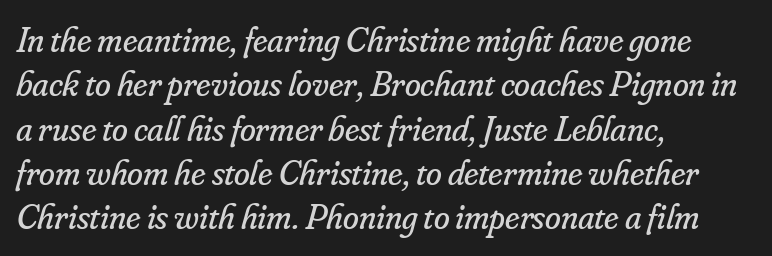
Q: Is the text bold? A: No.
Q: Is the text italic (slanted)? A: Yes, it leans right by about 16 degrees.
Q: Is the typeface a serif or a sans-serif typeface? A: Serif.
Q: Is the text underlined? A: No.
Q: How is the paragraph aligned? A: Left-aligned.
Q: Is the spacing between letters normal or unusually wide? A: Normal.
Q: Width (condensed, normal, or wide)? A: Normal.
Q: Stroke contrast? A: Low.
Q: x-height? A: Small.
Q: Monospaced? A: No.
